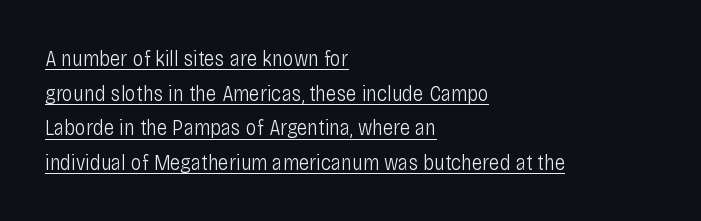
Summary of weight: not heavy and not bold. No italicization has been applied; the sample stays upright. The gaps between neighbouring characters are ordinary and unremarkable. What's the leading like? Ordinary, nothing unusual. A rule runs beneath these lines of type. Reading down the block, your eye returns to a fixed left position each line.
